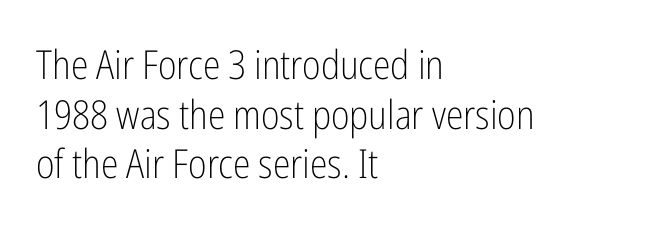
{"serif": "no", "italic": "no", "bold": "no", "weight": "light", "width": "condensed", "stroke_contrast": "low", "x_height": "medium", "monospaced": "no", "underline": "no", "align": "left", "line_spacing_ratio": 1.24, "letter_spacing": "normal", "letter_spacing_em": 0.0, "glyph_px": 40}
